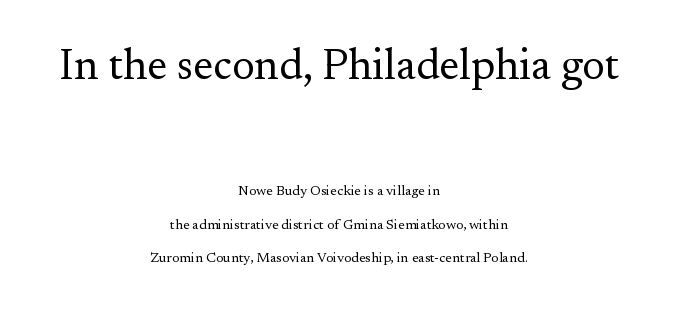
The image shows 43 px regular-weight serif type, upright; set centered, loose line spacing (2.39x), normal letter spacing, not underlined; the first (top) block is 3.07x larger; medium stroke contrast and a small x-height.
